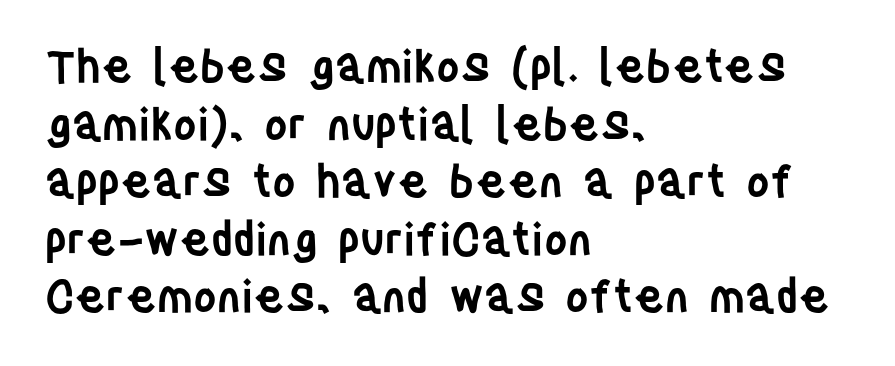
Q: Is the text bold? A: Semi-bold.
Q: Is the text italic (slanted)? A: No, it is upright.
Q: Is the typeface a serif or a sans-serif typeface? A: Sans-serif.
Q: Is the text underlined? A: No.
Q: How is the paragraph aligned? A: Left-aligned.
Q: Is the spacing between letters normal or unusually wide? A: Normal.
Q: Is the spacing between lines tight, normal or loose? A: Normal.
Q: Width (condensed, normal, or wide)? A: Condensed.
Q: Stroke contrast? A: Low.
Q: x-height? A: Large.
Q: Monospaced? A: No.
